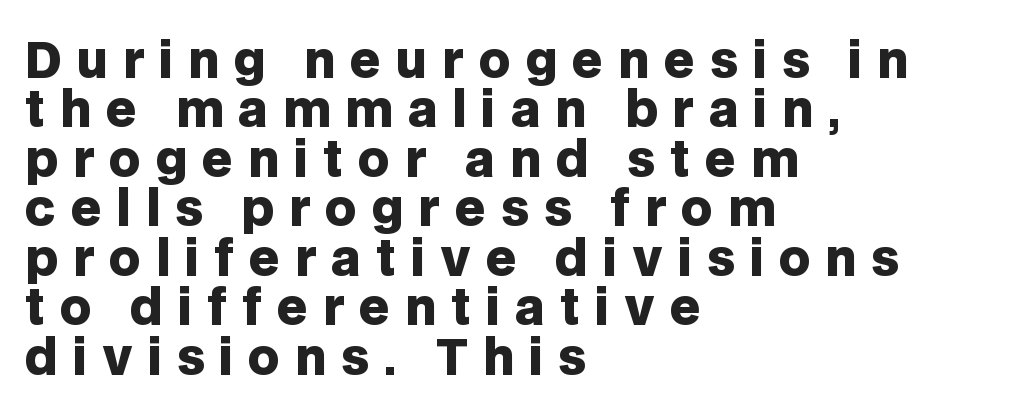
The text was rendered using a sans face with plain stroke endings. The typography opts for an upright posture over an oblique one. The designer dialed line spacing down below the default. Bold? Absolutely — the strokes are thick and heavy.
